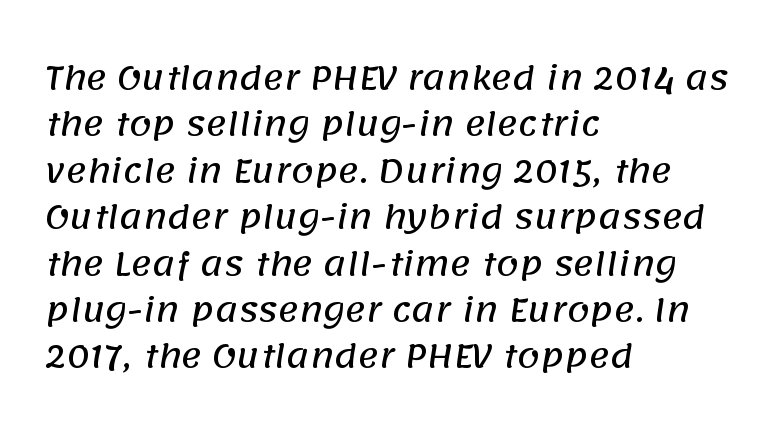
{"serif": "no", "width": "normal", "stroke_contrast": "low", "x_height": "large", "monospaced": "no", "underline": "no", "align": "left", "line_spacing": "normal", "line_spacing_ratio": 1.45, "letter_spacing": "normal", "letter_spacing_em": 0.0, "glyph_px": 32}
